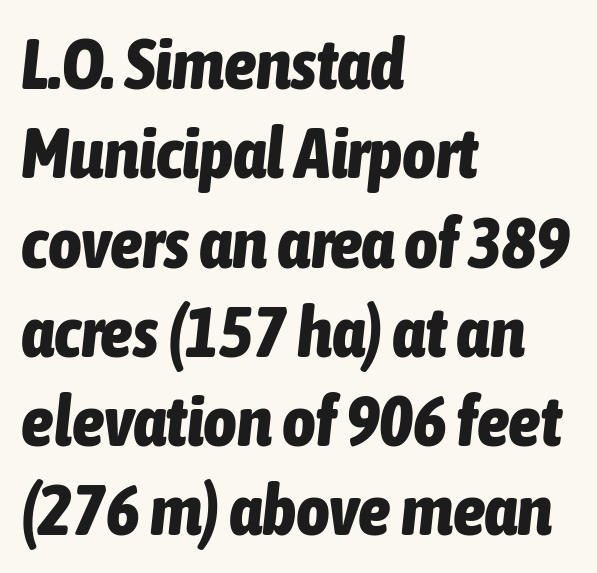
Q: Is the text bold? A: Yes.
Q: Is the text italic (slanted)? A: Yes, it leans right by about 6 degrees.
Q: Is the text underlined? A: No.
Q: How is the paragraph aligned? A: Left-aligned.
Q: Is the spacing between letters normal or unusually wide? A: Normal.
Q: Width (condensed, normal, or wide)? A: Condensed.
Q: Stroke contrast? A: Low.
Q: x-height? A: Medium.
Q: Monospaced? A: No.
